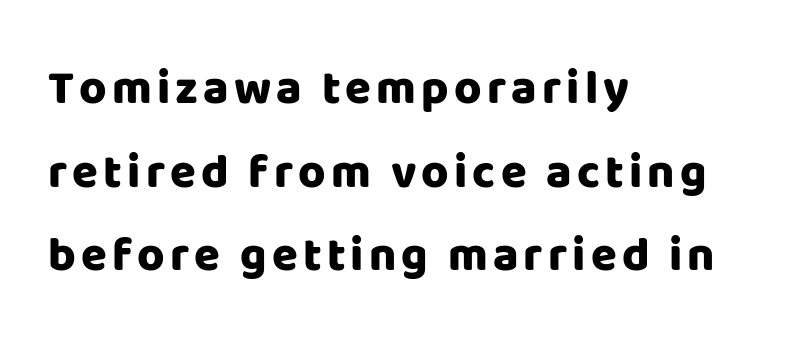
Q: Is the text bold? A: Yes.
Q: Is the text italic (slanted)? A: No, it is upright.
Q: Is the typeface a serif or a sans-serif typeface? A: Sans-serif.
Q: Is the text underlined? A: No.
Q: How is the paragraph aligned? A: Left-aligned.
Q: Width (condensed, normal, or wide)? A: Normal.
Q: Stroke contrast? A: Low.
Q: x-height? A: Large.
Q: Monospaced? A: No.
